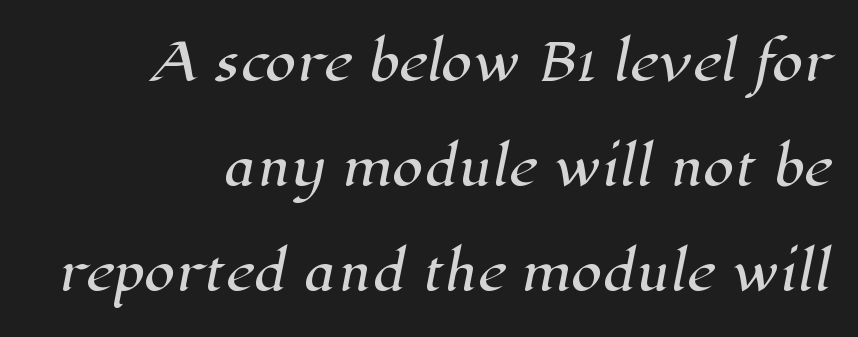
Q: Is the typeface a serif or a sans-serif typeface? A: Serif.
Q: Is the text underlined? A: No.
Q: How is the paragraph aligned? A: Right-aligned.
Q: Is the spacing between letters normal or unusually wide? A: Normal.
Q: Is the spacing between lines tight, normal or loose? A: Loose.
Q: Width (condensed, normal, or wide)? A: Normal.
Q: Stroke contrast? A: High.
Q: x-height? A: Medium.
Q: Monospaced? A: No.
